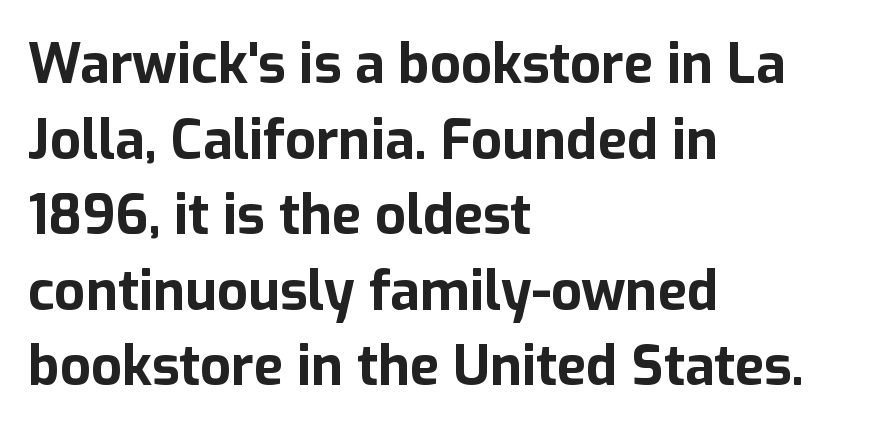
The image shows 54 px bold sans-serif type, upright; set left-aligned, normal line spacing (1.4x), normal letter spacing, not underlined; low stroke contrast and a medium x-height.
